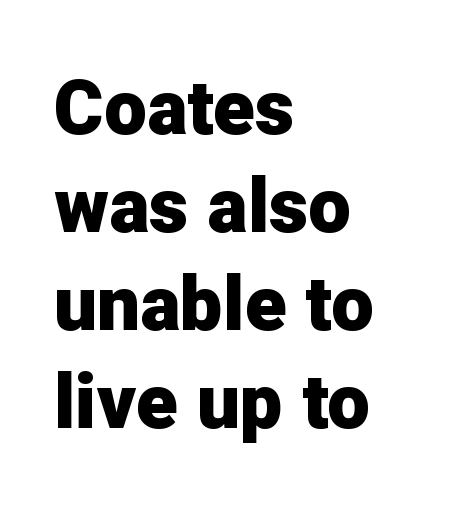
{"serif": "no", "italic": "no", "bold": "yes", "weight": "heavy", "width": "normal", "stroke_contrast": "low", "x_height": "medium", "monospaced": "no", "underline": "no", "align": "left", "line_spacing": "normal", "line_spacing_ratio": 1.29, "letter_spacing": "normal", "letter_spacing_em": 0.0, "glyph_px": 76}
